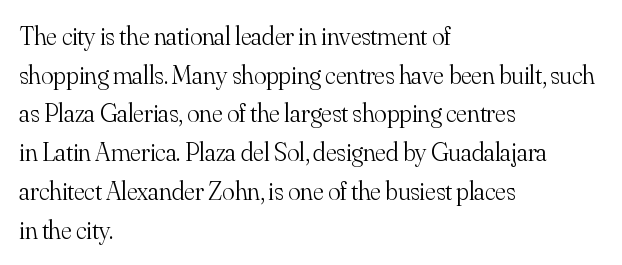
Q: Is the text bold? A: No.
Q: Is the text italic (slanted)? A: No, it is upright.
Q: Is the text underlined? A: No.
Q: How is the paragraph aligned? A: Left-aligned.
Q: Is the spacing between letters normal or unusually wide? A: Normal.
Q: Is the spacing between lines tight, normal or loose? A: Normal.
